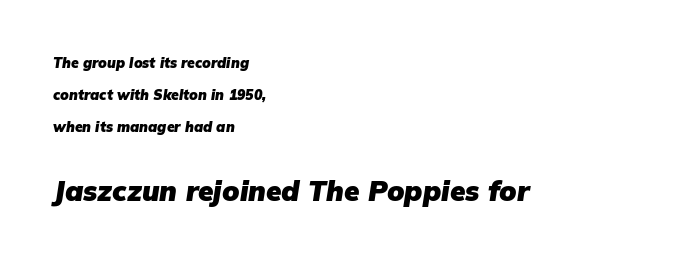
Q: Is the text bold? A: Yes.
Q: Is the text italic (slanted)? A: Yes, it leans right by about 9 degrees.
Q: Is the text underlined? A: No.
Q: How is the paragraph aligned? A: Left-aligned.
Q: Is the spacing between letters normal or unusually wide? A: Normal.
Q: Is the spacing between lines tight, normal or loose? A: Loose.
Q: Which block of text is set in a larger size, the first (top) or the second (bottom)? A: The second (bottom) one.
Q: Width (condensed, normal, or wide)? A: Normal.
Q: Stroke contrast? A: Low.
Q: x-height? A: Medium.
Q: Monospaced? A: No.
